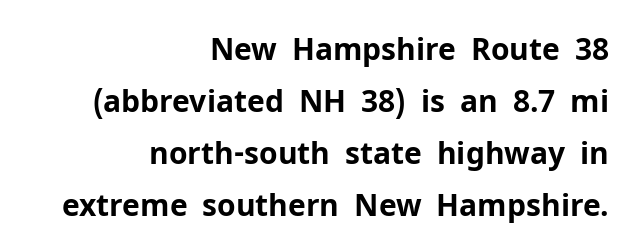
{"serif": "no", "italic": "no", "bold": "yes", "weight": "bold", "width": "normal", "stroke_contrast": "low", "x_height": "medium", "monospaced": "no", "underline": "no", "align": "right", "line_spacing_ratio": 1.73, "letter_spacing": "normal", "letter_spacing_em": 0.0, "glyph_px": 30}
